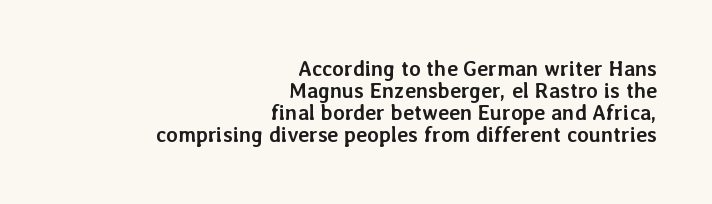
The face used here has the dense, thick strokes of a bold. Quick note: underline off. Spacing between characters is what you'd get straight out of the box. One glance says dense: line gaps are narrower than usual. If you drew a line through each stem, it would be perfectly vertical.
